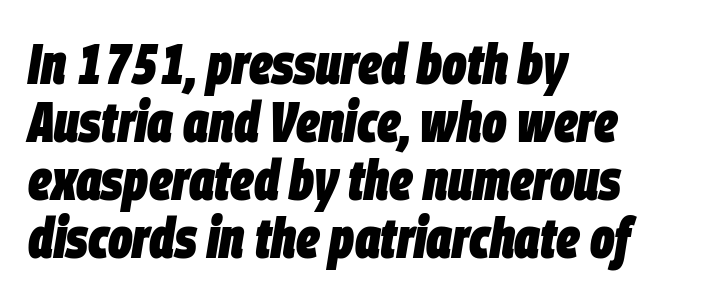
The image shows 57 px heavy, condensed type, italic (leaning right); set left-aligned, tight line spacing (1.02x), normal letter spacing, not underlined; low stroke contrast and a large x-height.
